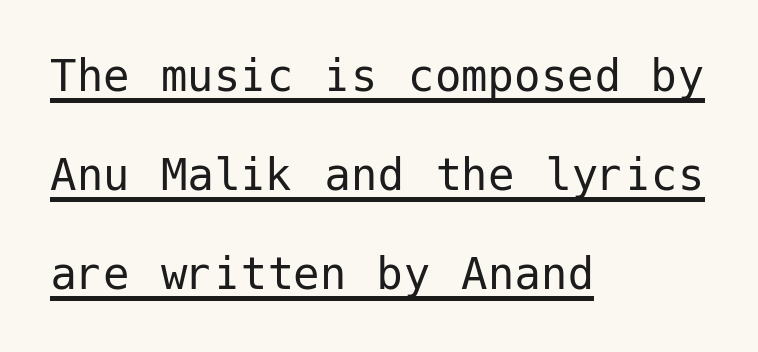
A rule runs beneath these lines of type. Heaviness? Minimal to ordinary, like unemphasized prose. In terms of letterspacing, this is plain default setting. Serif or sans? Sans — the stroke terminals are bare.
